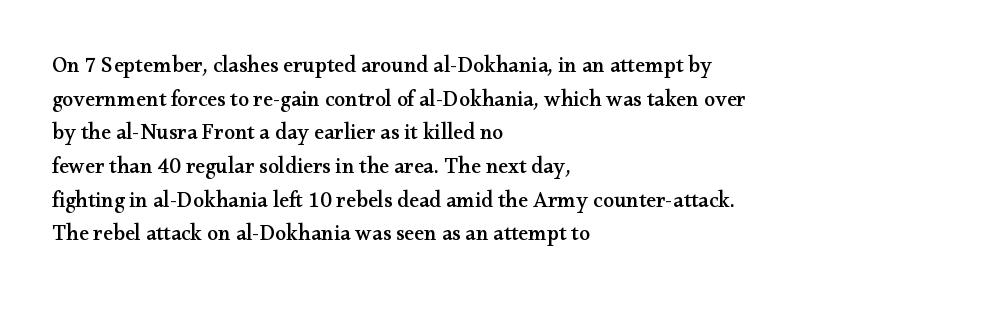
The image shows 22 px text type, upright; set left-aligned, normal line spacing (1.53x), normal letter spacing, not underlined.
